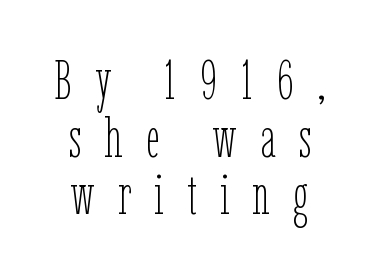
The image shows 55 px thin, condensed type, upright; set centered, tight line spacing (1.05x), unusually wide letter spacing (+0.42 em), not underlined; low stroke contrast and a medium x-height.
